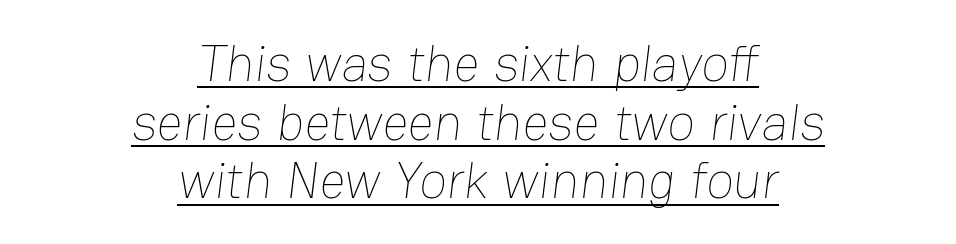
The image shows 51 px thin type; set centered, tight line spacing (1.15x), normal letter spacing, underlined; low stroke contrast and a medium x-height.
